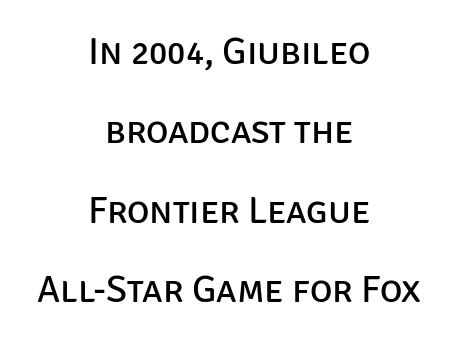
The image shows 38 px regular-weight sans-serif type, upright; set centered, loose line spacing (2.09x), normal letter spacing, not underlined; low stroke contrast and a large x-height.
